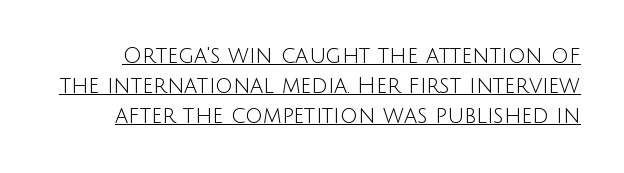
The specimen includes a rule beneath the text block's lines. Honestly, the row spacing looks completely unremarkable. Tall strokes in this sample are plumb rather than angled. Compared with a typical body face, this is equally light or lighter still. This sample uses plain, unmodified letter spacing.
